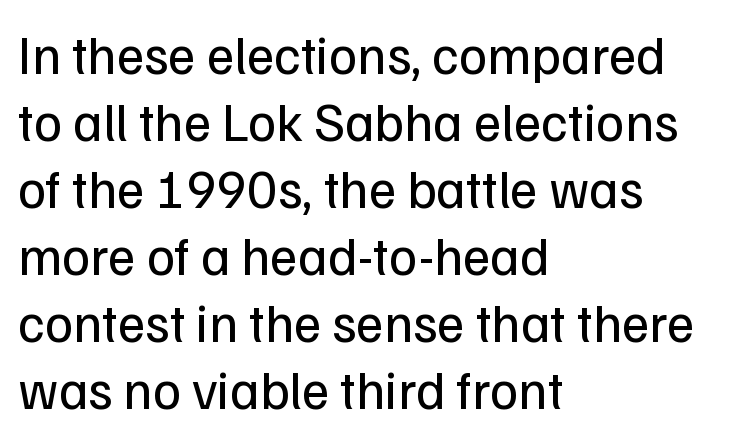
Q: Is the text bold? A: No.
Q: Is the text italic (slanted)? A: No, it is upright.
Q: Is the typeface a serif or a sans-serif typeface? A: Sans-serif.
Q: Is the text underlined? A: No.
Q: How is the paragraph aligned? A: Left-aligned.
Q: Is the spacing between letters normal or unusually wide? A: Normal.
Q: Width (condensed, normal, or wide)? A: Normal.
Q: Stroke contrast? A: Low.
Q: x-height? A: Medium.
Q: Monospaced? A: No.
